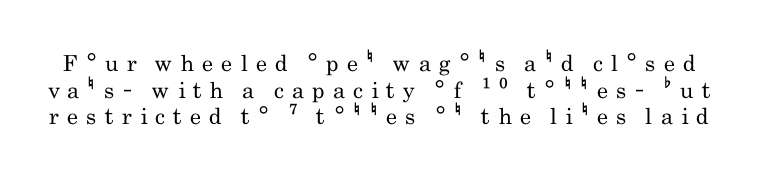
The specimen omits any rule beneath the text block's lines. Students, note that the glyphs here are deliberately spaced far apart. A quiet, ordinary-to-light weight characterises the typeface. If you drew a line through each stem, it would be perfectly vertical.
